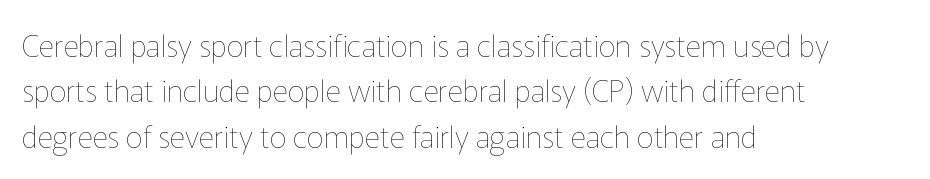
Q: Is the text bold? A: No.
Q: Is the text italic (slanted)? A: No, it is upright.
Q: Is the text underlined? A: No.
Q: How is the paragraph aligned? A: Left-aligned.
Q: Is the spacing between letters normal or unusually wide? A: Normal.
Q: Is the spacing between lines tight, normal or loose? A: Normal.
Q: Width (condensed, normal, or wide)? A: Normal.
Q: Stroke contrast? A: Low.
Q: x-height? A: Medium.
Q: Monospaced? A: No.
